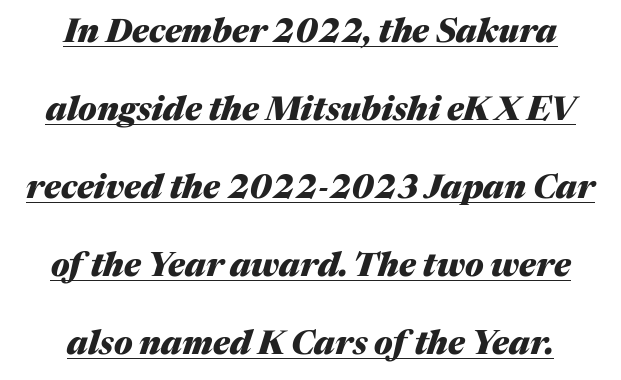
The block of text is sparse from top to bottom, with ample space between rows. The rendering uses the underline text-decoration. Observe the lean: these are italic letterforms. This rendering uses center alignment, leaving both contours irregular but symmetric. The letters advance in unequal steps, a hallmark of proportional type. What stands out about the letter spacing? Nothing — it is the standard amount.
